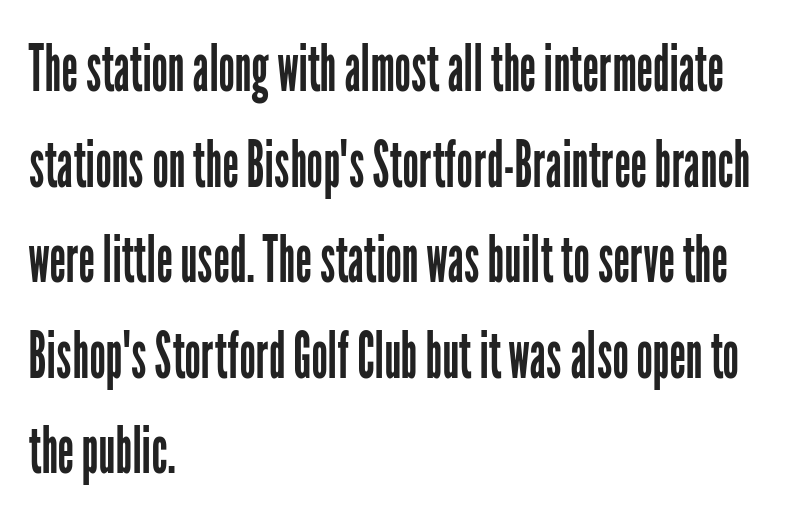
{"serif": "no", "italic": "no", "bold": "no", "weight": "regular", "width": "condensed", "stroke_contrast": "low", "x_height": "medium", "monospaced": "no", "underline": "no", "align": "left", "line_spacing": "normal", "line_spacing_ratio": 1.47, "letter_spacing": "normal", "letter_spacing_em": 0.0, "glyph_px": 65}
